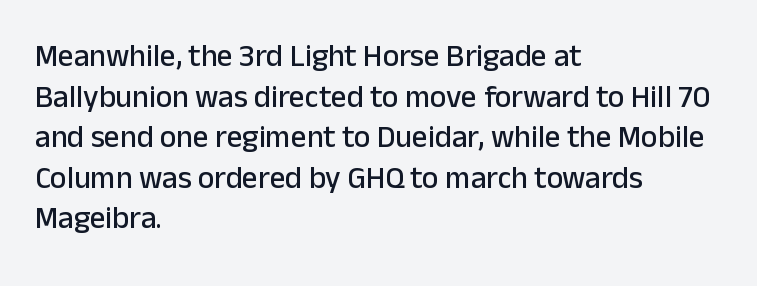
The image shows 31 px sans-serif type, upright; set left-aligned, normal line spacing (1.31x), normal letter spacing, not underlined; low stroke contrast and a medium x-height.
